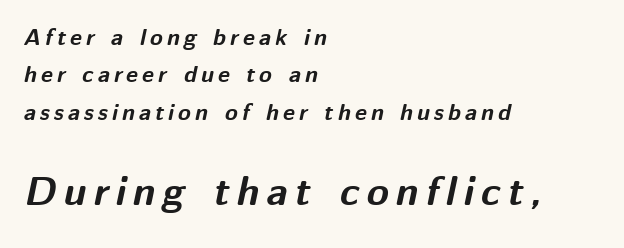
These lines are set flush left with a ragged right edge. The emphasis by scale lands on block number two, below. Each new line begins a customary step beneath the previous one. An italicized treatment has been applied to the whole sample. Proportional: the letters do not fall into vertical columns.
